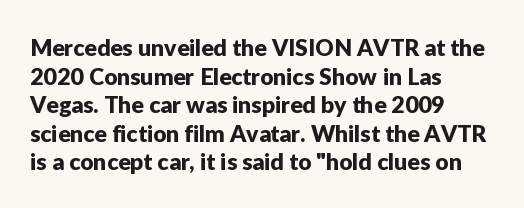
{"italic": "no", "underline": "no", "align": "left", "line_spacing_ratio": 1.24, "letter_spacing": "normal", "letter_spacing_em": 0.0, "glyph_px": 23}
